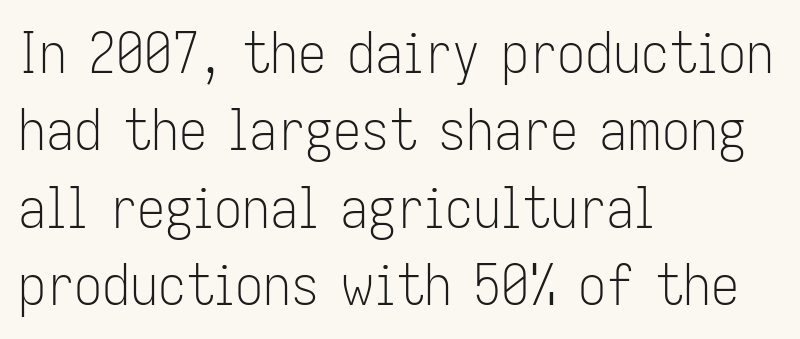
The image shows 56 px light, condensed sans-serif type, upright; set left-aligned, normal line spacing (1.38x), normal letter spacing, not underlined; low stroke contrast and a medium x-height.
